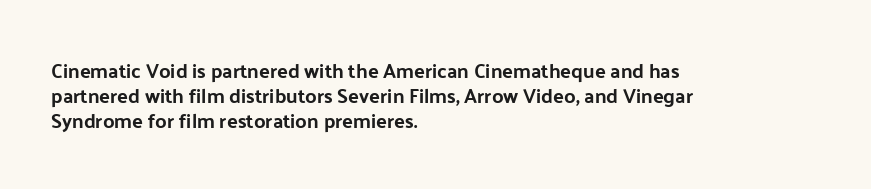
{"italic": "no", "bold": "yes", "underline": "no", "align": "left", "line_spacing": "normal", "line_spacing_ratio": 1.25, "letter_spacing": "normal", "letter_spacing_em": 0.0, "glyph_px": 20}
